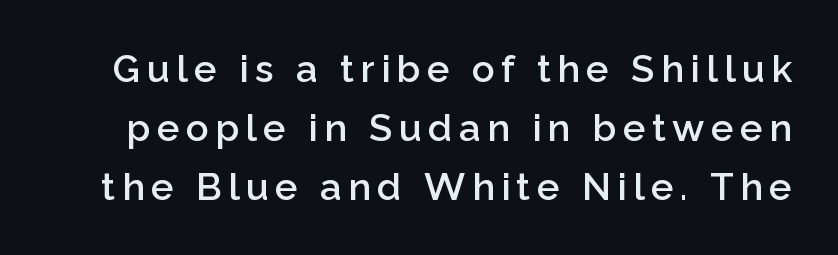
You can tell it's not italic because the verticals are truly vertical. Here the designer chose a conventional face with non-uniform glyph widths. The space beneath each line is pristine and unruled. This is sans-serif lettering, the kind often seen on screens and signage.
